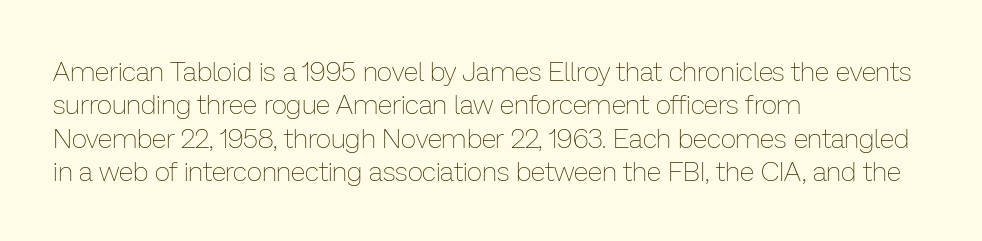
Q: Is the text bold? A: No.
Q: Is the text italic (slanted)? A: No, it is upright.
Q: Is the text underlined? A: No.
Q: How is the paragraph aligned? A: Left-aligned.
Q: Is the spacing between letters normal or unusually wide? A: Normal.
